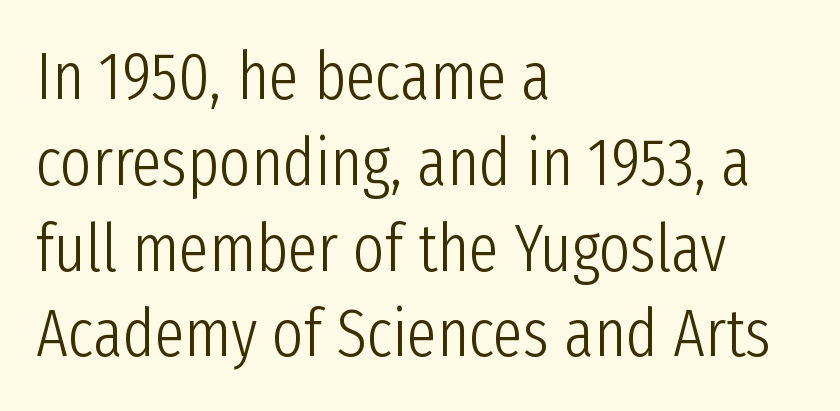
{"serif": "no", "italic": "no", "bold": "no", "weight": "light", "width": "condensed", "stroke_contrast": "low", "x_height": "medium", "monospaced": "no", "underline": "no", "align": "left", "line_spacing": "normal", "line_spacing_ratio": 1.28, "letter_spacing": "normal", "letter_spacing_em": 0.0, "glyph_px": 67}
